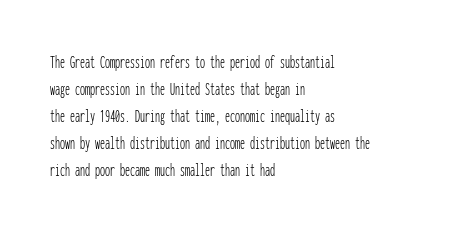
The image shows 20 px text type, upright; set left-aligned, normal line spacing (1.35x), normal letter spacing, not underlined.
